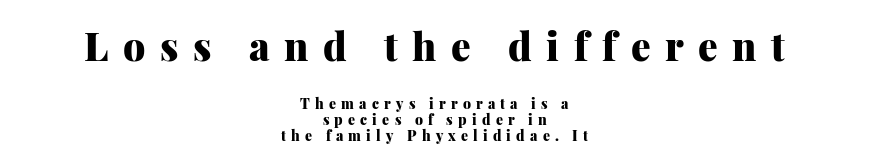
Letters rest on an invisible, unmarked baseline. Does the weight exceed regular? Yes, all the way to bold. Short note: letters widely spaced. Ascenders rise straight up at ninety degrees. Casual observation: everything's sitting right in the middle. The leading is snug, giving the passage a crowded texture.
